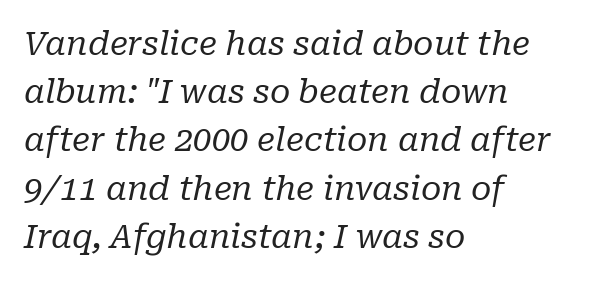
Q: Is the text bold? A: No.
Q: Is the text italic (slanted)? A: Yes, it leans right by about 10 degrees.
Q: Is the typeface a serif or a sans-serif typeface? A: Serif.
Q: Is the text underlined? A: No.
Q: How is the paragraph aligned? A: Left-aligned.
Q: Is the spacing between letters normal or unusually wide? A: Normal.
Q: Is the spacing between lines tight, normal or loose? A: Normal.
Q: Width (condensed, normal, or wide)? A: Normal.
Q: Stroke contrast? A: Low.
Q: x-height? A: Medium.
Q: Monospaced? A: No.
